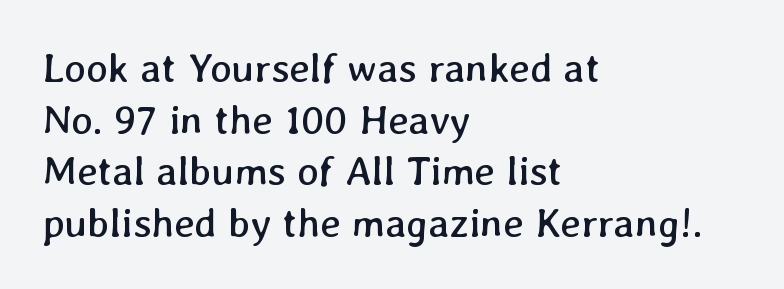
The strip under each line holds only bare page. Is there much room between lines? A standard amount, neither cramped nor airy. Leftover space on each line is placed entirely after the last word. A typesetter would call this proportional, since set widths differ per character.
